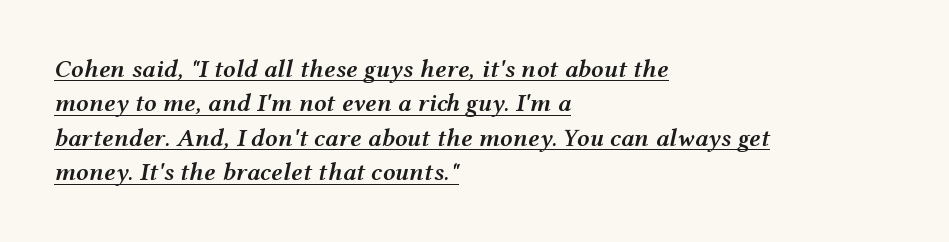
The image shows 25 px text type, italic (leaning right); set left-aligned, normal line spacing (1.38x), normal letter spacing, underlined.
